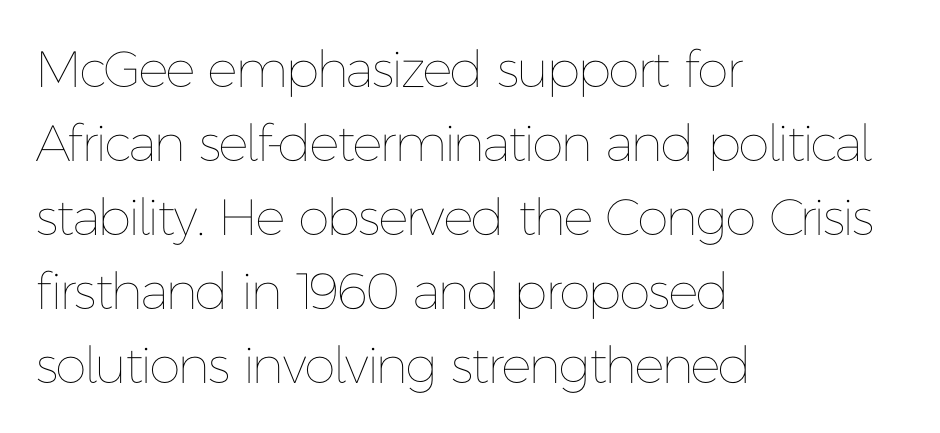
The image shows 51 px thin type, upright; set left-aligned, normal line spacing (1.45x), normal letter spacing, not underlined; low stroke contrast and a medium x-height.
